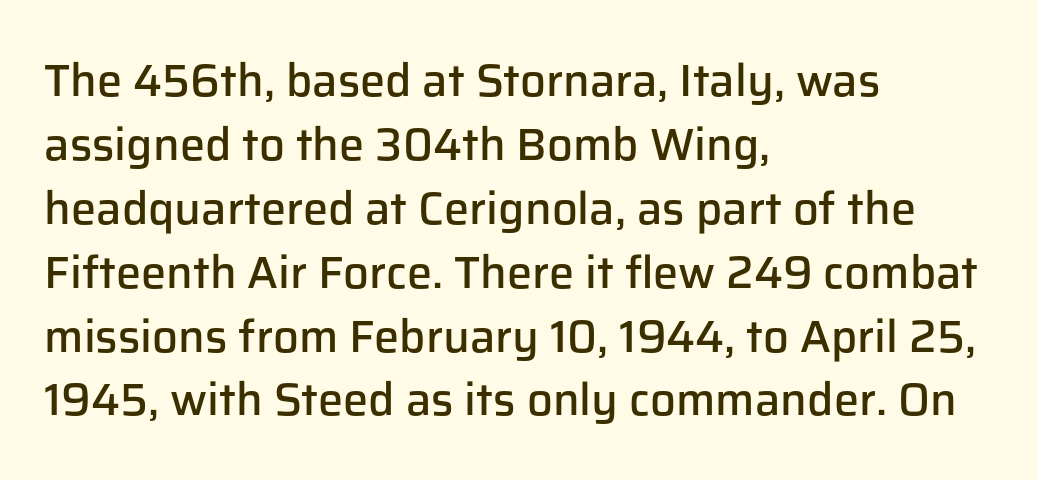
One glance says typical: line gaps are just what's usual. Between one letter and the next there's only the usual sliver of space. The passage shown is typeset with a sans-serif family. Characters remain perfectly vertical along every line.
